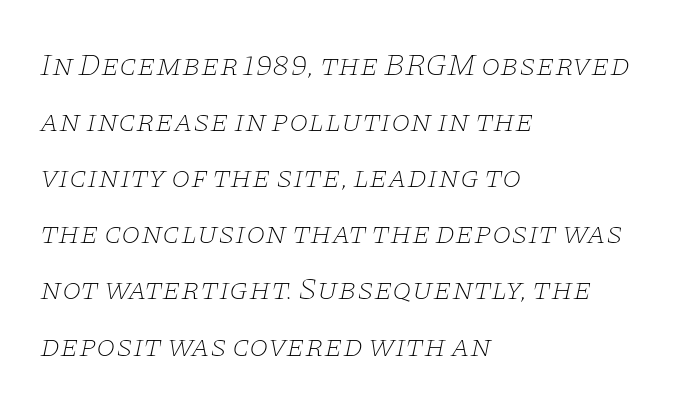
The image shows 31 px thin, wide serif type, italic (leaning right); set left-aligned, line spacing 1.81x, normal letter spacing, not underlined; low stroke contrast and a large x-height.
